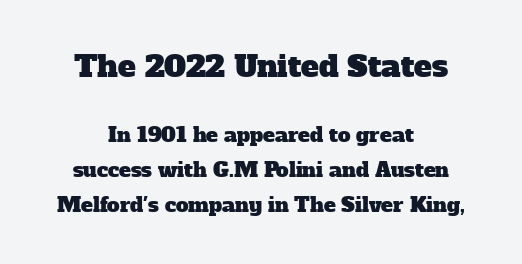
The rendering uses natural spacing where letterforms have individual widths. Rule under the text: the space is simply empty. In this sample the first text group is rendered at the bigger scale. The paragraph shown floats in the horizontal middle.
